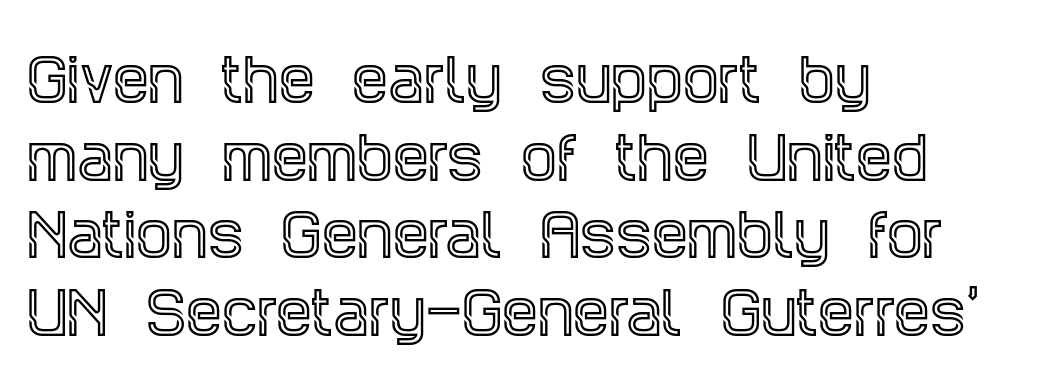
Q: Is the text italic (slanted)? A: No, it is upright.
Q: Is the typeface a serif or a sans-serif typeface? A: Serif.
Q: Is the text underlined? A: No.
Q: How is the paragraph aligned? A: Left-aligned.
Q: Is the spacing between letters normal or unusually wide? A: Normal.
Q: Is the spacing between lines tight, normal or loose? A: Normal.
Q: Width (condensed, normal, or wide)? A: Condensed.
Q: x-height? A: Large.
Q: Monospaced? A: No.
